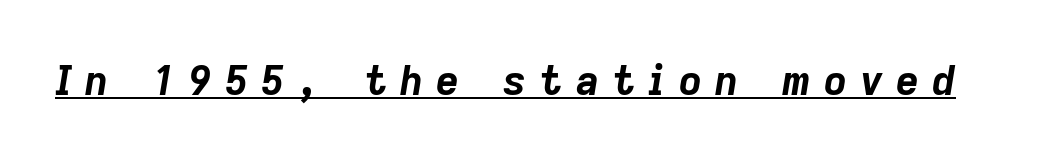
The face used here is rendered with a markedly widened letterfit. The font's italic variant was chosen for this text. The face used here is proportionally spaced, like ordinary book or web type. Honestly, the underline is the first thing you notice here.
